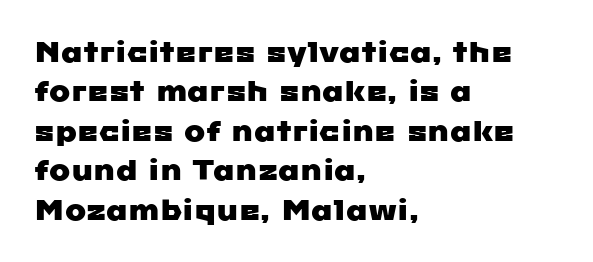
{"serif": "no", "width": "wide", "stroke_contrast": "low", "x_height": "medium", "monospaced": "no", "underline": "no", "align": "left", "line_spacing": "normal", "line_spacing_ratio": 1.41, "letter_spacing": "normal", "letter_spacing_em": 0.0, "glyph_px": 28}
